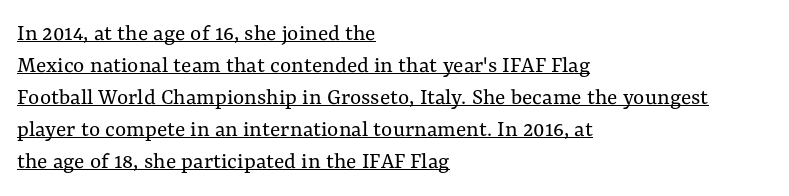
The typesetter has applied underlining to the passage shown. The type is set solid horizontally, with unmodified tracking. Whoever set this chose a conventional vertical rhythm. The strokes carry an ordinary text weight at most. Casual observation: everything's shoved over to the left.
